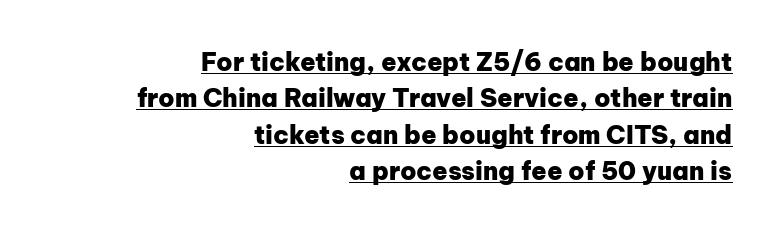
The image shows 25 px bold type, upright; set right-aligned, normal line spacing (1.46x), normal letter spacing, underlined.
